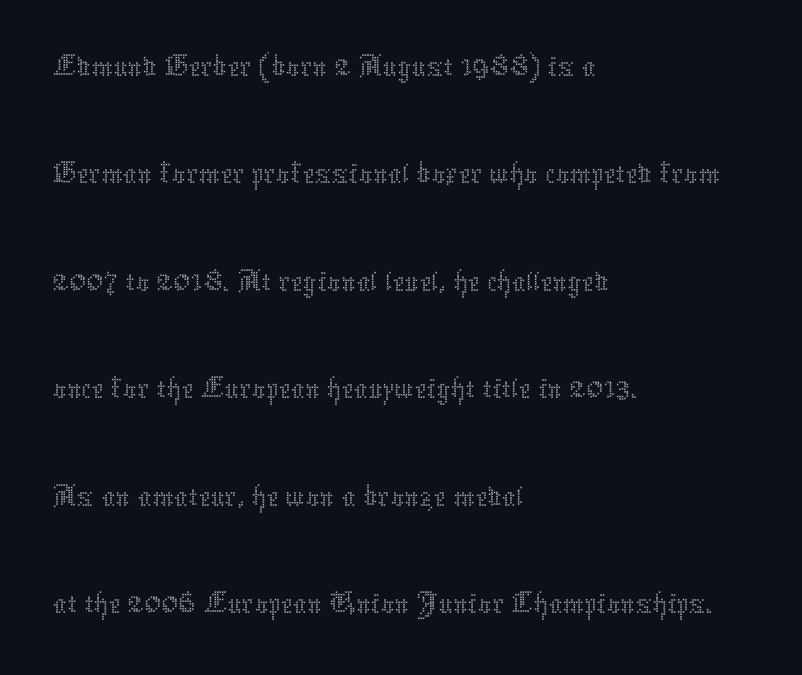
{"italic": "no", "bold": "no", "weight": "thin", "width": "normal", "stroke_contrast": "medium", "x_height": "medium", "monospaced": "no", "underline": "no", "align": "left", "line_spacing": "normal", "line_spacing_ratio": 1.58, "letter_spacing": "normal", "letter_spacing_em": 0.0, "glyph_px": 68}
